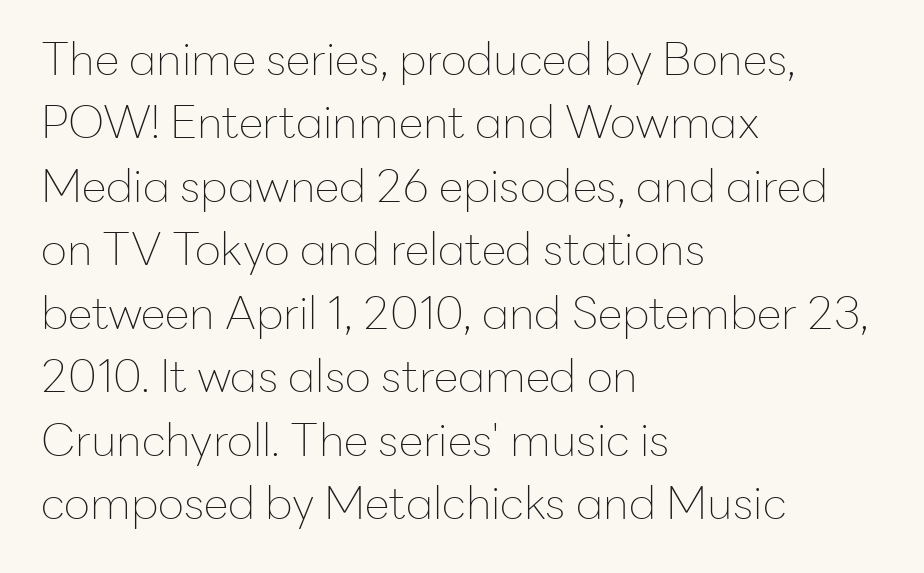
The image shows 45 px thin sans-serif type, upright; set left-aligned, normal line spacing (1.41x), normal letter spacing, not underlined; low stroke contrast and a medium x-height.
